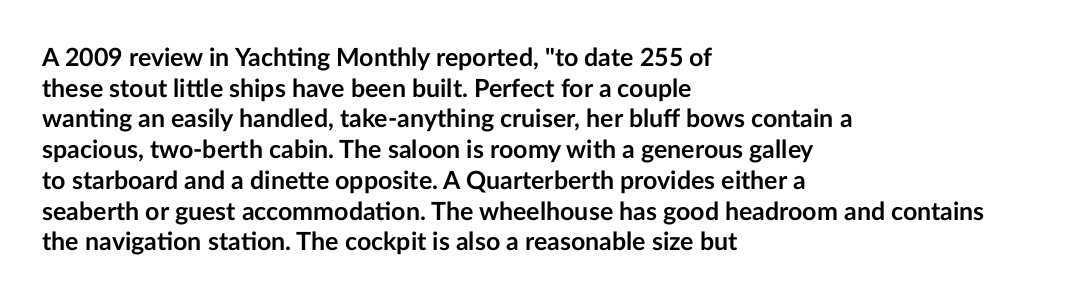
In CSS terms this would be text-align: left. Anything drawn beneath the words? Only blank space. Posture: upright roman. As a designer I'd log this as weight 700, bold.
